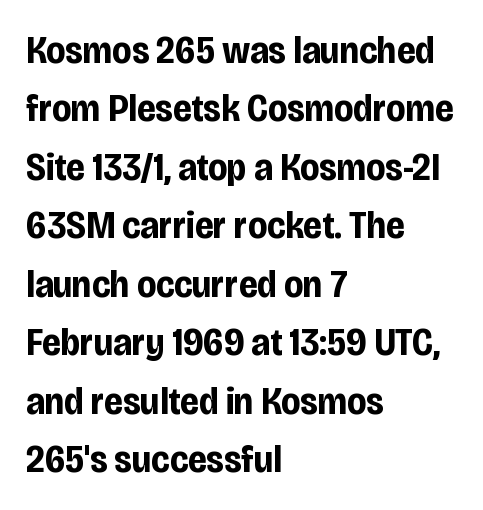
Strokes here are thick enough to call this a true bold. The rendering uses natural spacing where letterforms have individual widths. How would I describe the line gaps? Plain and ordinary. To sum up the face: it is a sans, with no serifs. Every stem runs plumb, perpendicular to the baseline. Underlining? Definitely not there.
